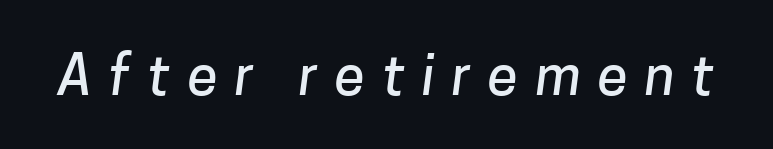
The image shows 55 px sans-serif type; set unusually wide letter spacing (+0.31 em), not underlined; low stroke contrast and a medium x-height.
